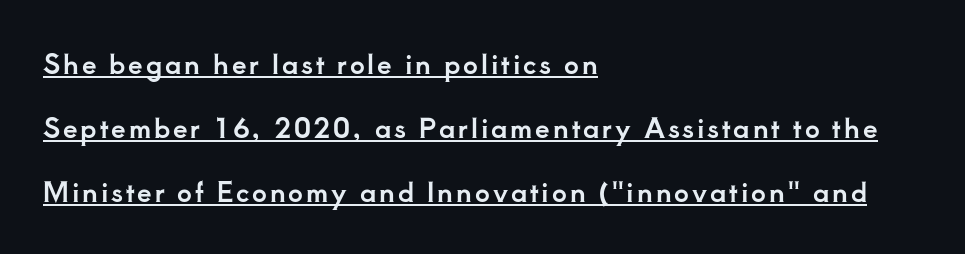
Teacher's note: observe the even left margin — that is flush-left alignment. Vertically, the passage feels expansive, rows floating well apart. Ordinary non-slanted type is in use. In designer terms, the underline attribute is active on this setting.
